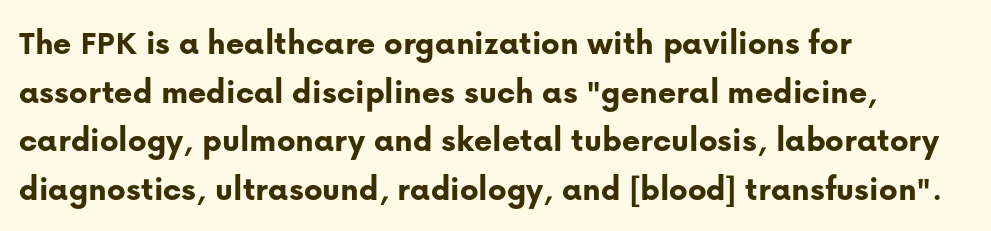
The letters sit at their default tracking, neither squeezed nor spread. The lines sit at an ordinary, default distance from one another. On the weight axis this lands at bold, roughly 700. The characters display no serif detailing; their extremities are plain. Character widths vary here, with narrow letters taking less room than wide ones. When letters stand straight like this, we call the style roman or upright.
